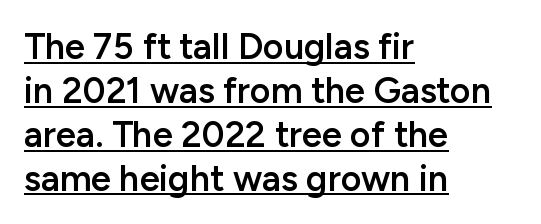
The image shows 36 px semibold sans-serif type, upright; set left-aligned, line spacing 1.22x, normal letter spacing, underlined; low stroke contrast and a medium x-height.
